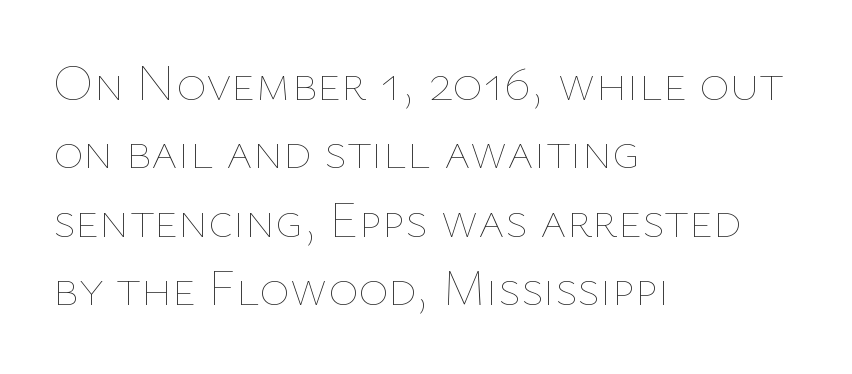
Nope, not italic — everything's standing straight. These lines are set flush left with a ragged right edge. Unbolded letterforms with no extra heft. The line-height multiplier appears to be the usual default. Default kerning and tracking; the words read as compact shapes.
